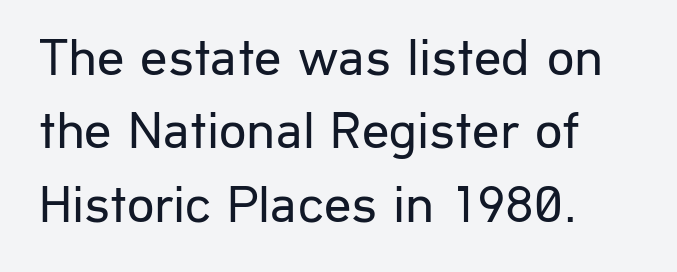
Q: Is the text bold? A: No.
Q: Is the text italic (slanted)? A: No, it is upright.
Q: Is the typeface a serif or a sans-serif typeface? A: Sans-serif.
Q: Is the text underlined? A: No.
Q: How is the paragraph aligned? A: Left-aligned.
Q: Is the spacing between letters normal or unusually wide? A: Normal.
Q: Is the spacing between lines tight, normal or loose? A: Normal.
Q: Width (condensed, normal, or wide)? A: Normal.
Q: Stroke contrast? A: Low.
Q: x-height? A: Medium.
Q: Monospaced? A: No.
